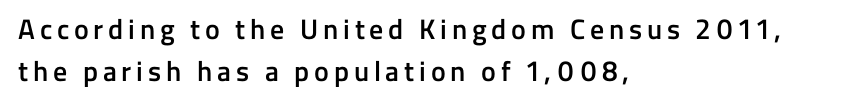
Spacing verdict: proportional, widths tailored to each character. The designer left line spacing at the default. Notice how the passage keeps a crisp vertical edge on the left only. The glyphs have the mass of a demibold cut, below bold. A sans-serif font was chosen for this passage. The specimen omits any rule beneath the text block's lines.
